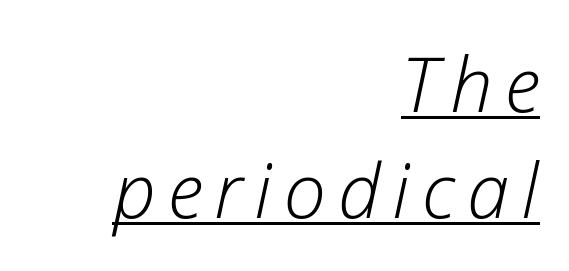
Q: Is the text bold? A: No.
Q: Is the text italic (slanted)? A: Yes, it leans right by about 12 degrees.
Q: Is the text underlined? A: Yes.
Q: How is the paragraph aligned? A: Right-aligned.
Q: Is the spacing between lines tight, normal or loose? A: Normal.
Q: Width (condensed, normal, or wide)? A: Normal.
Q: Stroke contrast? A: Low.
Q: x-height? A: Medium.
Q: Monospaced? A: No.
